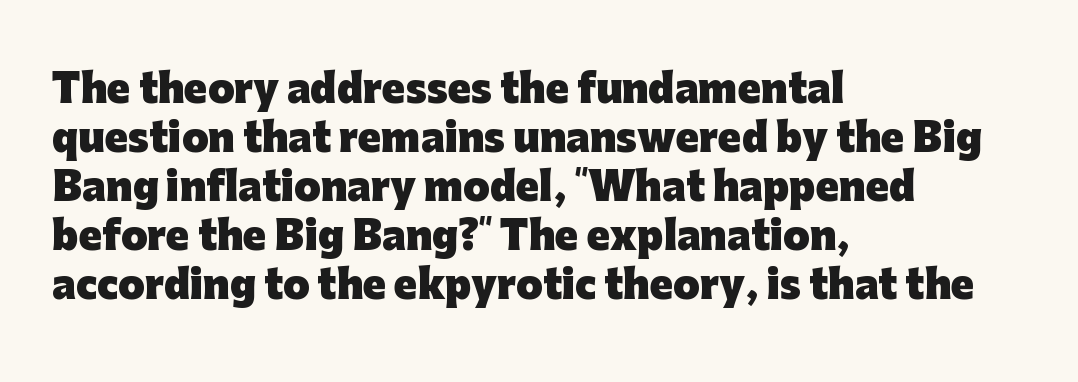
{"serif": "no", "italic": "no", "bold": "yes", "weight": "heavy", "width": "normal", "stroke_contrast": "low", "x_height": "medium", "monospaced": "no", "underline": "no", "align": "left", "line_spacing": "normal", "line_spacing_ratio": 1.29, "letter_spacing": "normal", "letter_spacing_em": 0.0, "glyph_px": 38}
